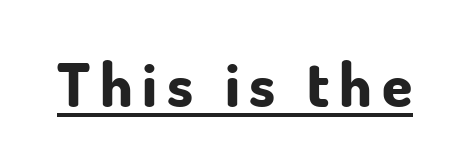
The face used here is a sans, in the tradition of grotesques and geometrics. Designer's note — italics off, roman on. Weight: bold. The specimen includes a rule beneath the text block's lines. A typesetter would call this proportional, since set widths differ per character.
